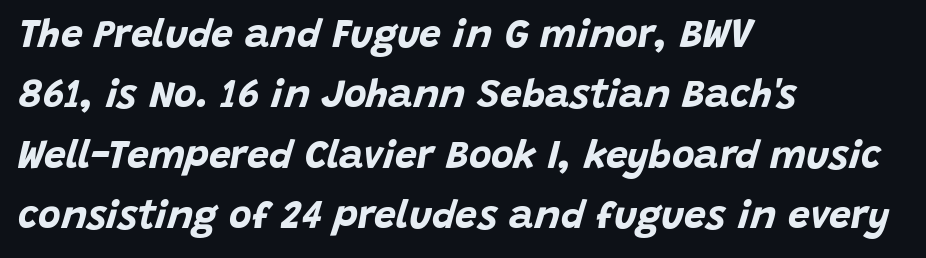
Q: Is the text bold? A: Yes.
Q: Is the text italic (slanted)? A: Yes, it leans right by about 15 degrees.
Q: Is the text underlined? A: No.
Q: How is the paragraph aligned? A: Left-aligned.
Q: Is the spacing between letters normal or unusually wide? A: Normal.
Q: Is the spacing between lines tight, normal or loose? A: Normal.
Q: Width (condensed, normal, or wide)? A: Normal.
Q: Stroke contrast? A: Low.
Q: x-height? A: Large.
Q: Monospaced? A: No.
